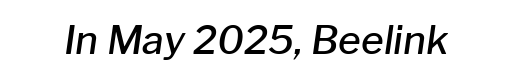
Q: Is the text bold? A: Semi-bold.
Q: Is the text italic (slanted)? A: Yes, it leans right by about 8 degrees.
Q: Is the text underlined? A: No.
Q: Is the spacing between letters normal or unusually wide? A: Normal.
Q: Width (condensed, normal, or wide)? A: Normal.
Q: Stroke contrast? A: Low.
Q: x-height? A: Medium.
Q: Monospaced? A: No.
